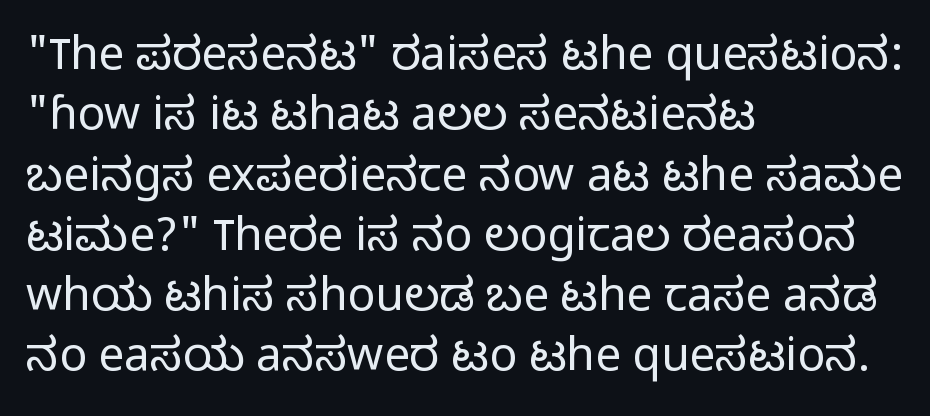
Is this a sans? Yes — the strokes have no serifs. A classic flush-left, rag-right setting is used for this passage. Does the leading feel generous? No, just average. Underline: absent. These lines are rendered in a variable-pitch font.
